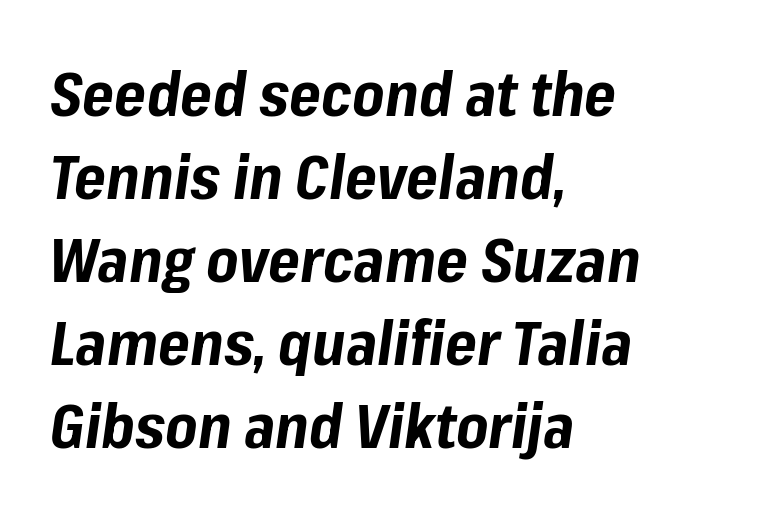
The image shows 61 px bold type, italic (leaning right); set left-aligned, normal line spacing (1.36x), normal letter spacing, not underlined; low stroke contrast and a medium x-height.
